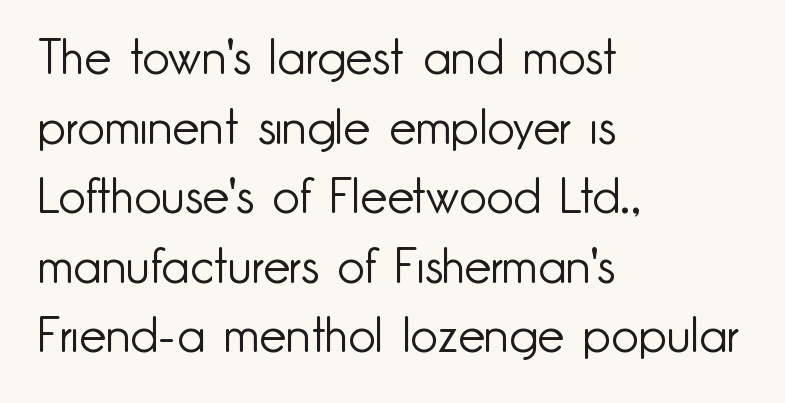
The image shows 48 px light sans-serif type, upright; set left-aligned, normal line spacing (1.45x), normal letter spacing, not underlined; low stroke contrast and a small x-height.
